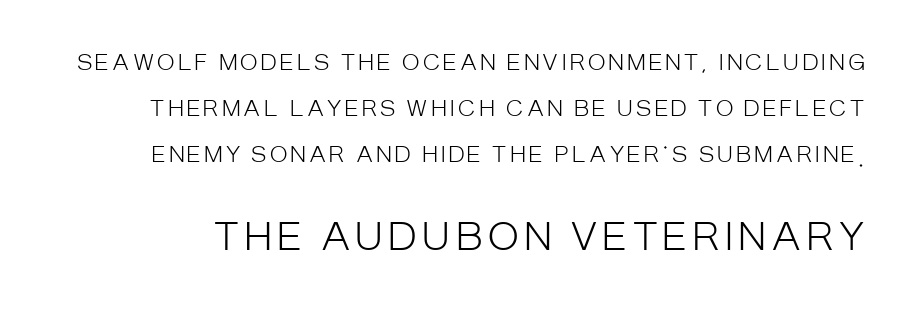
Q: Is the text bold? A: No.
Q: Is the text italic (slanted)? A: No, it is upright.
Q: Is the typeface a serif or a sans-serif typeface? A: Sans-serif.
Q: Is the text underlined? A: No.
Q: Is the spacing between lines tight, normal or loose? A: Loose.
Q: Which block of text is set in a larger size, the first (top) or the second (bottom)? A: The second (bottom) one.
Q: Width (condensed, normal, or wide)? A: Condensed.
Q: Stroke contrast? A: Low.
Q: x-height? A: Large.
Q: Monospaced? A: No.
